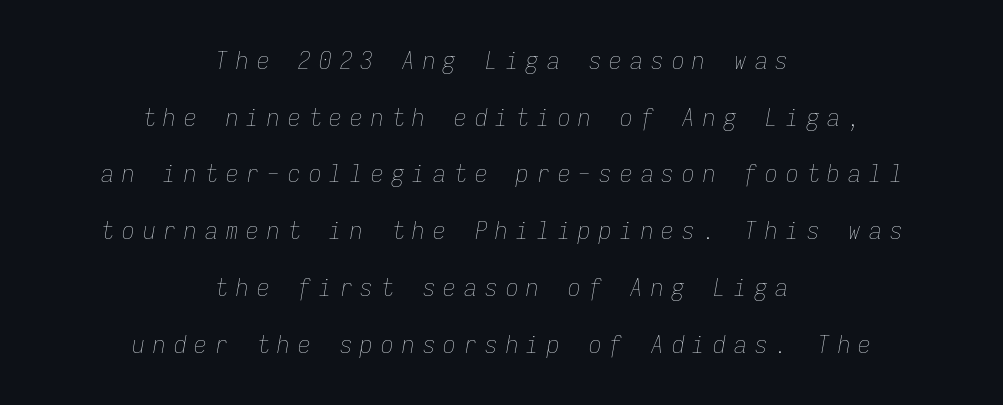
Summary of vertical rhythm: relaxed, with wide interline spacing. Compared with a flush-left layout, this one balances lines on the center instead. This sample uses an oblique cut, with every glyph tilted off the vertical. The strip under each line holds only bare page.
